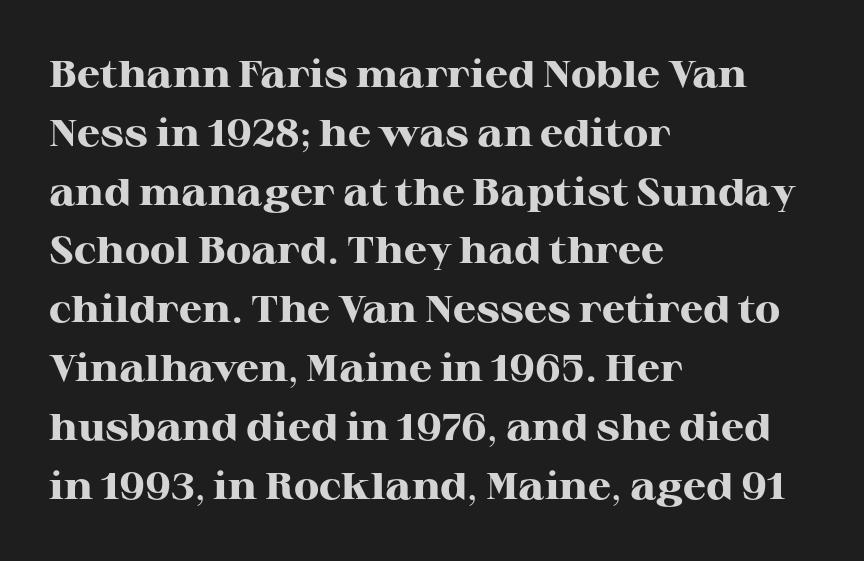
The image shows 37 px heavy, wide serif type, upright; set left-aligned, normal line spacing (1.59x), normal letter spacing, not underlined; high stroke contrast and a medium x-height.
